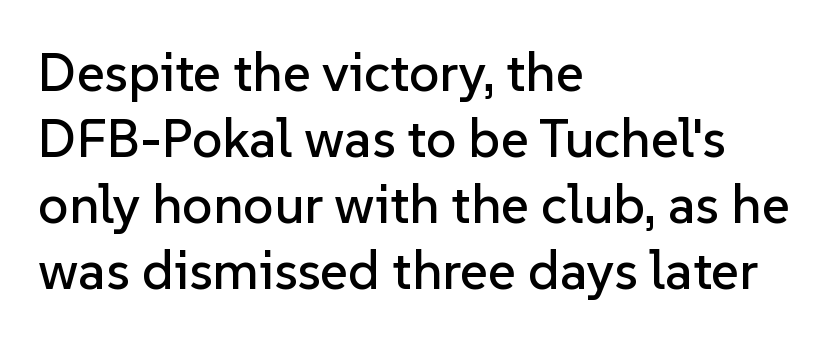
The image shows 54 px sans-serif type, upright; set left-aligned, line spacing 1.22x, normal letter spacing, not underlined; low stroke contrast and a medium x-height.
